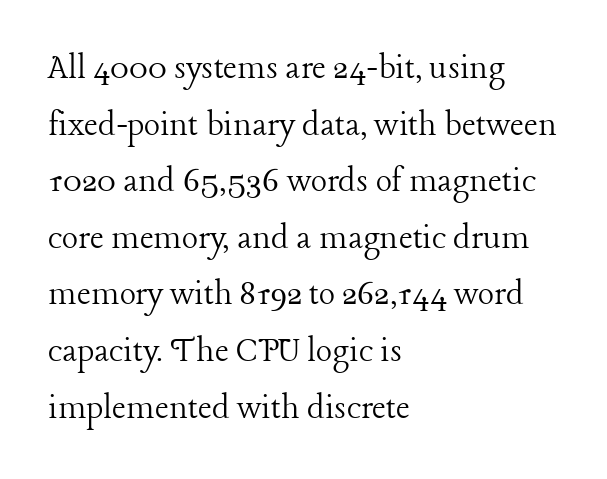
{"serif": "yes", "italic": "no", "bold": "no", "weight": "light", "width": "normal", "stroke_contrast": "low", "x_height": "medium", "monospaced": "no", "underline": "no", "align": "left", "line_spacing": "normal", "line_spacing_ratio": 1.49, "letter_spacing": "normal", "letter_spacing_em": 0.0, "glyph_px": 38}
